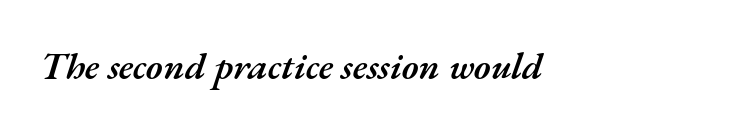
Each glyph is drawn with semibold strokes, heavier than normal yet not fully bold. A typesetter would call this proportional, since set widths differ per character. Tracking here is standard; glyphs follow each other at the usual distance. Glance below the letters and you will spot only blank space. There's an unmistakable incline to the writing here.
